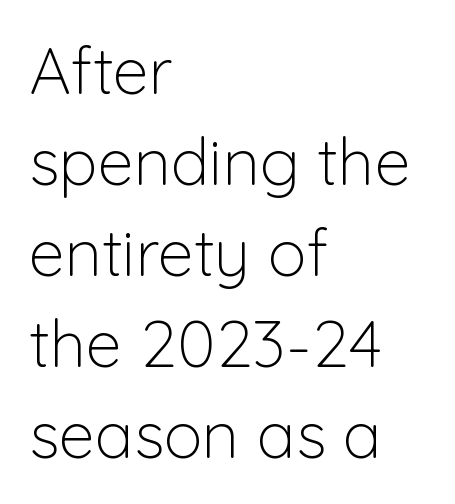
Type without underlining. Every stem runs plumb, perpendicular to the baseline. Nobody touched the tracking dial on this one. Classification — sans serif. Leading matches the norm, producing a regular column.
